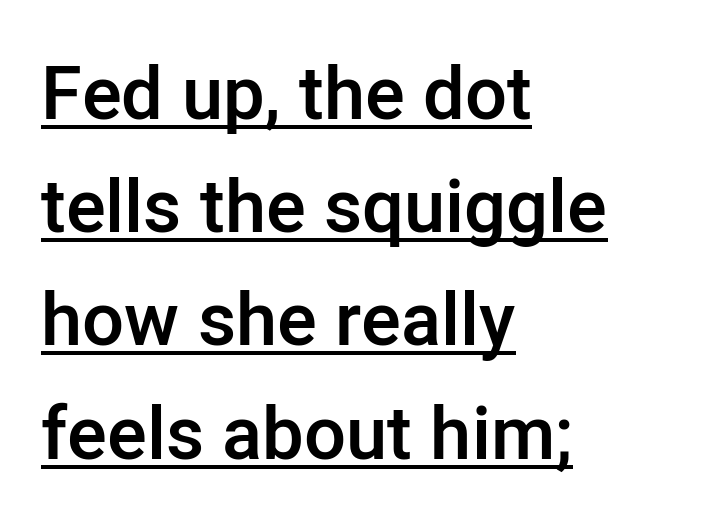
Like a heading marked for emphasis, these lines bear an underscore. These lines are composed in type without serifs. This block has exactly the height ordinary leading produces. It's the straight-up-and-down kind of type. Here the designer chose a conventional face with non-uniform glyph widths. A semibold gives these letters moderate extra thickness, short of bold.
